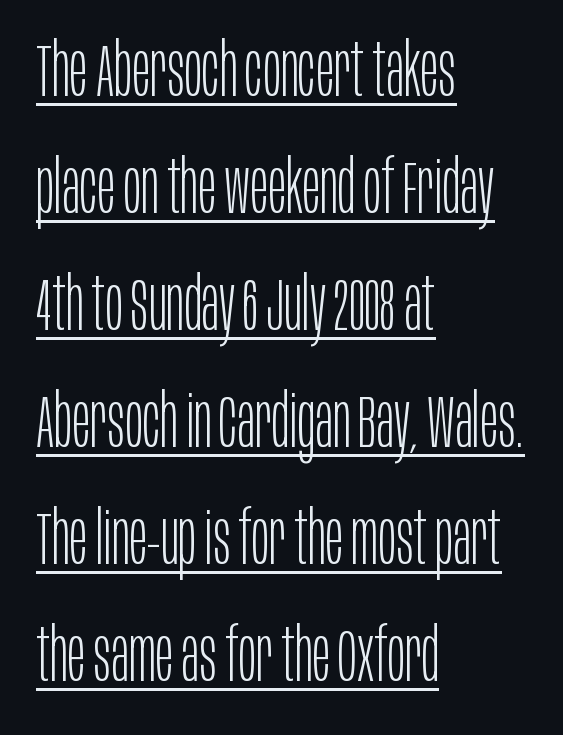
The image shows 75 px light, condensed sans-serif type, upright; set left-aligned, normal line spacing (1.56x), normal letter spacing, underlined; low stroke contrast and a large x-height.
